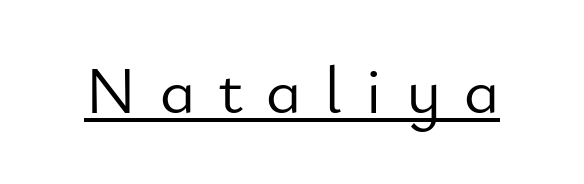
{"serif": "no", "italic": "no", "bold": "no", "weight": "light", "width": "normal", "stroke_contrast": "low", "x_height": "small", "monospaced": "no", "underline": "yes", "letter_spacing": "wide", "letter_spacing_em": 0.34, "glyph_px": 67}
